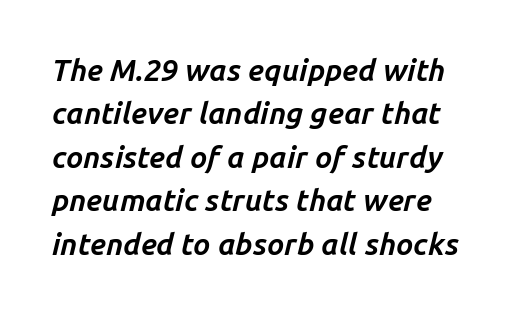
{"italic": "yes", "lean": "right", "slant_degrees": 14, "bold": "yes", "weight": "bold", "width": "normal", "stroke_contrast": "low", "x_height": "medium", "monospaced": "no", "underline": "no", "line_spacing": "normal", "line_spacing_ratio": 1.45, "letter_spacing": "normal", "letter_spacing_em": 0.0, "glyph_px": 30}
